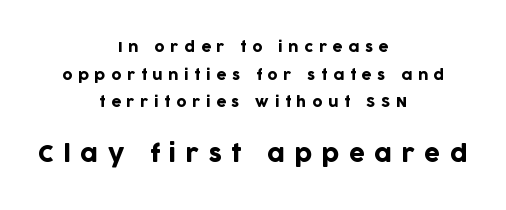
{"italic": "no", "underline": "no", "align": "center", "line_spacing": "loose", "line_spacing_ratio": 1.97, "letter_spacing": "wide", "letter_spacing_em": 0.41, "larger_block": "second", "size_ratio": 1.64, "glyph_px": 23}
